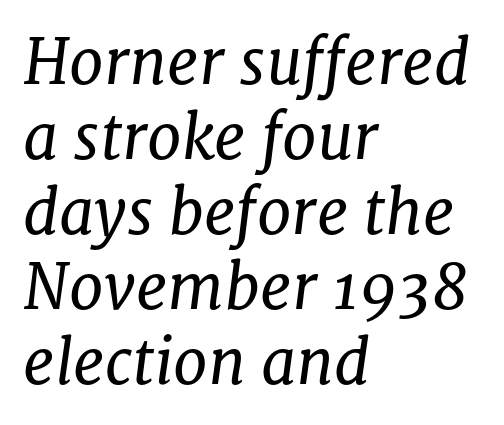
Q: Is the text bold? A: No.
Q: Is the text italic (slanted)? A: Yes, it leans right by about 8 degrees.
Q: Is the typeface a serif or a sans-serif typeface? A: Serif.
Q: Is the text underlined? A: No.
Q: How is the paragraph aligned? A: Left-aligned.
Q: Is the spacing between letters normal or unusually wide? A: Normal.
Q: Width (condensed, normal, or wide)? A: Normal.
Q: Stroke contrast? A: Low.
Q: x-height? A: Medium.
Q: Monospaced? A: No.
